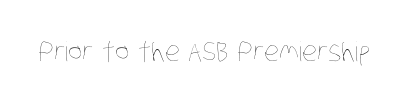
The image shows 27 px text type; set normal letter spacing, not underlined.
